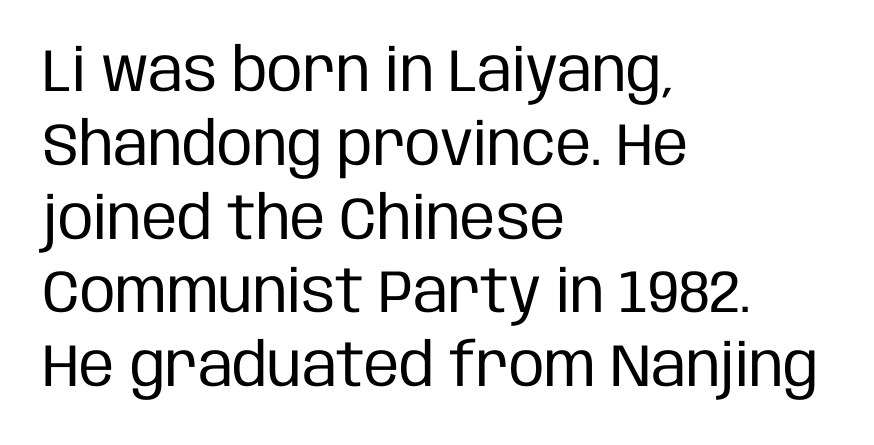
Q: Is the text bold? A: No.
Q: Is the text italic (slanted)? A: No, it is upright.
Q: Is the typeface a serif or a sans-serif typeface? A: Sans-serif.
Q: Is the text underlined? A: No.
Q: How is the paragraph aligned? A: Left-aligned.
Q: Is the spacing between letters normal or unusually wide? A: Normal.
Q: Width (condensed, normal, or wide)? A: Condensed.
Q: Stroke contrast? A: Low.
Q: x-height? A: Large.
Q: Monospaced? A: No.
